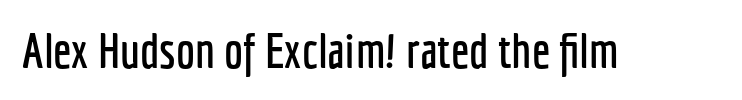
Q: Is the text italic (slanted)? A: No, it is upright.
Q: Is the typeface a serif or a sans-serif typeface? A: Sans-serif.
Q: Is the text underlined? A: No.
Q: Is the spacing between letters normal or unusually wide? A: Normal.
Q: Width (condensed, normal, or wide)? A: Condensed.
Q: Stroke contrast? A: Low.
Q: x-height? A: Medium.
Q: Monospaced? A: No.
